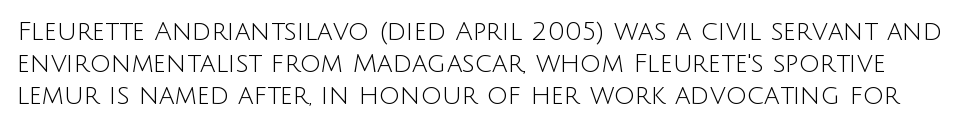
Italic? Not at all — the glyphs are vertical. Counters stay open thanks to moderate or lighter strokes. No word sits above an underline. What stands out about the letter spacing? Nothing — it is the standard amount.
